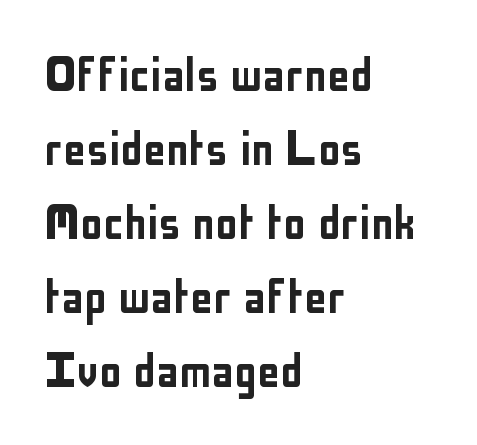
{"serif": "no", "italic": "no", "width": "condensed", "stroke_contrast": "low", "x_height": "medium", "monospaced": "no", "underline": "no", "align": "left", "line_spacing": "normal", "line_spacing_ratio": 1.3, "letter_spacing": "normal", "letter_spacing_em": 0.0, "glyph_px": 57}
